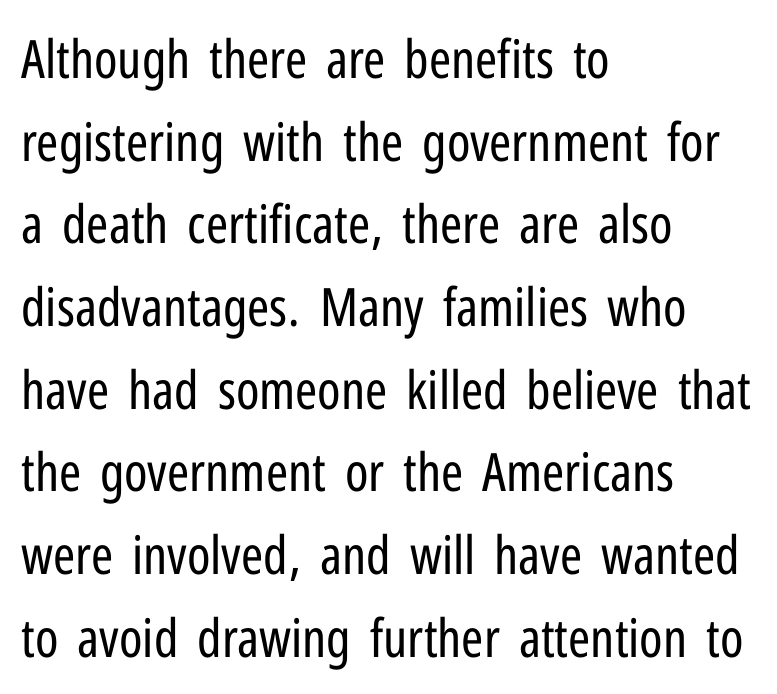
The image shows 53 px regular-weight, condensed sans-serif type, upright; set left-aligned, normal line spacing (1.56x), normal letter spacing, not underlined; low stroke contrast and a medium x-height.
